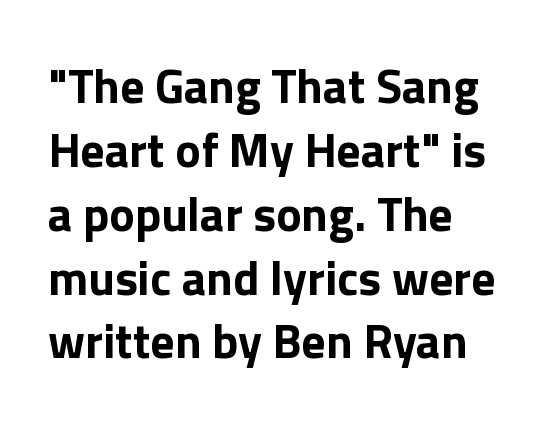
The space beneath each line is pristine and unruled. Vertically, the passage feels balanced, rows spaced as you'd expect. Emphasis by weight is at full strength: bold. Think of a printed novel: that variable character pitch is what you see here. A classic flush-left, rag-right setting is used for this passage. The lettering stays uniformly vertical, giving the passage a roman look.
